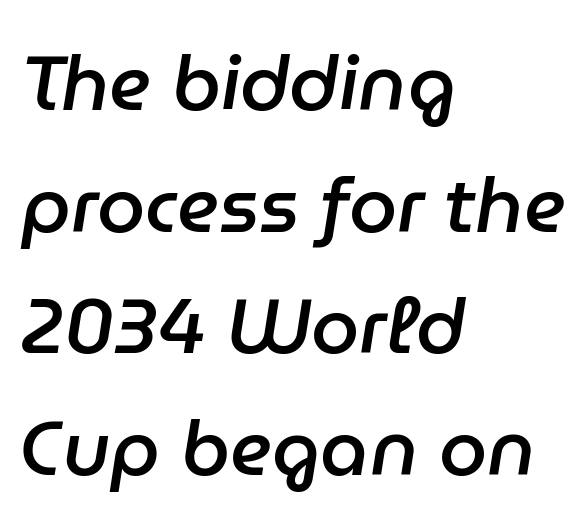
Q: Is the text bold? A: Semi-bold.
Q: Is the text italic (slanted)? A: Yes, it leans right by about 9 degrees.
Q: Is the text underlined? A: No.
Q: How is the paragraph aligned? A: Left-aligned.
Q: Is the spacing between letters normal or unusually wide? A: Normal.
Q: Is the spacing between lines tight, normal or loose? A: Normal.
Q: Width (condensed, normal, or wide)? A: Normal.
Q: Stroke contrast? A: Low.
Q: x-height? A: Medium.
Q: Monospaced? A: No.
